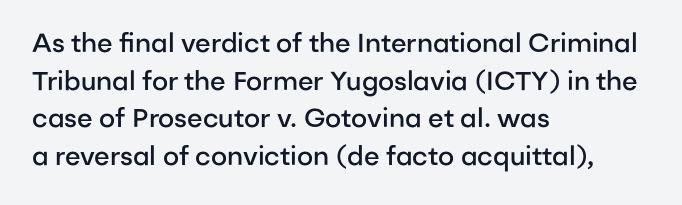
Q: Is the text bold? A: Semi-bold.
Q: Is the text italic (slanted)? A: No, it is upright.
Q: Is the text underlined? A: No.
Q: How is the paragraph aligned? A: Left-aligned.
Q: Is the spacing between letters normal or unusually wide? A: Normal.
Q: Is the spacing between lines tight, normal or loose? A: Normal.
